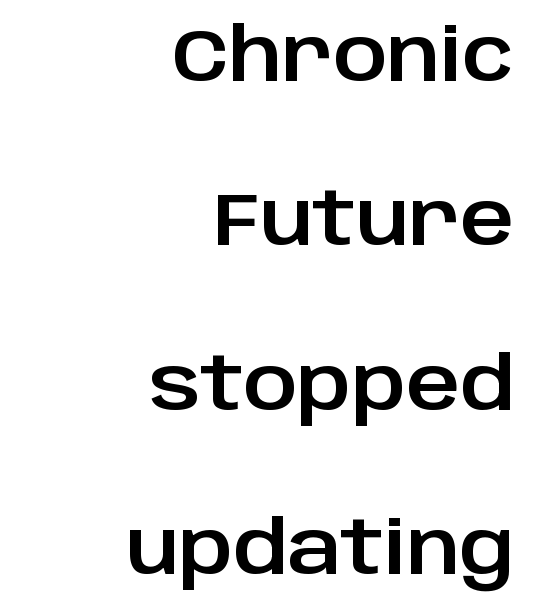
The image shows 74 px sans-serif type, upright; set right-aligned, loose line spacing (2.22x), normal letter spacing, not underlined; low stroke contrast and a large x-height.
